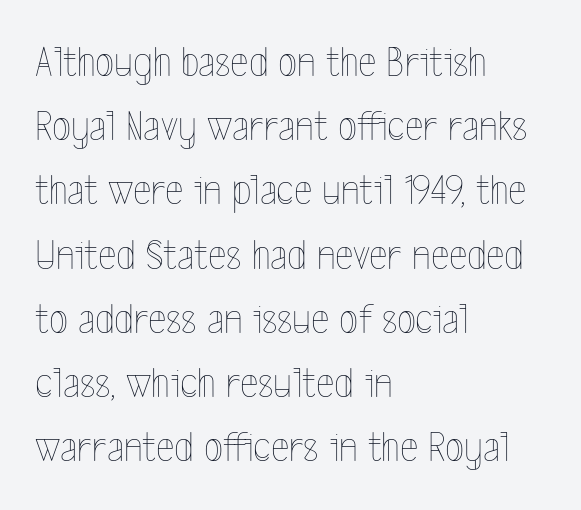
{"italic": "no", "bold": "no", "weight": "thin", "width": "condensed", "x_height": "medium", "monospaced": "no", "underline": "no", "align": "left", "line_spacing": "normal", "line_spacing_ratio": 1.46, "letter_spacing": "normal", "letter_spacing_em": 0.0, "glyph_px": 44}
